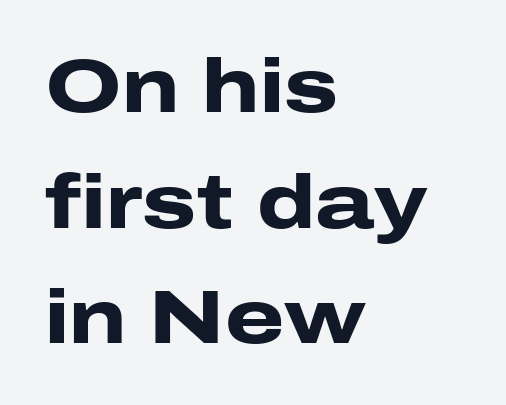
One-word summary of the alignment: left. The lettering holds an erect, upright posture throughout. This sample has the flowing, uneven cadence of proportional lettering. Any mark beneath the type? The region is blank.
